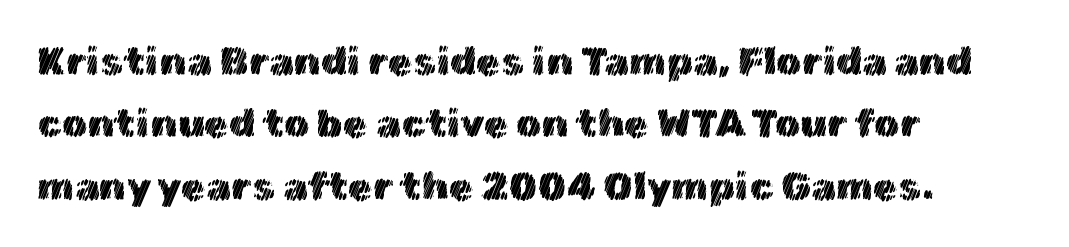
The image shows 40 px text type, upright; set left-aligned, normal line spacing (1.56x), normal letter spacing, not underlined; a medium x-height.
